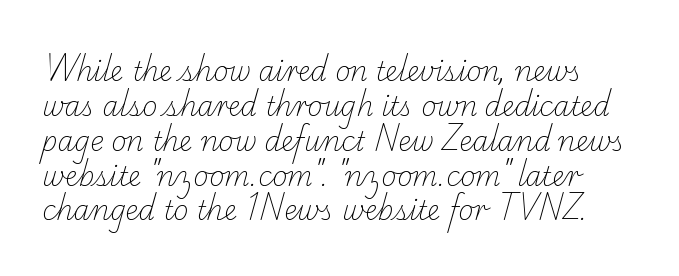
{"bold": "no", "underline": "no", "line_spacing": "normal", "line_spacing_ratio": 1.34, "letter_spacing": "normal", "letter_spacing_em": 0.0, "glyph_px": 26}
